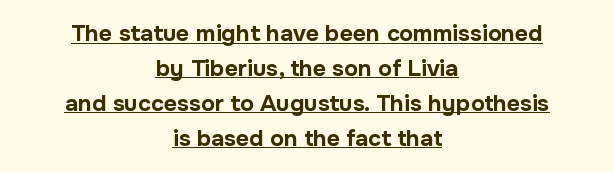
{"italic": "no", "bold": "yes", "underline": "yes", "align": "center", "line_spacing": "normal", "line_spacing_ratio": 1.52, "letter_spacing": "normal", "letter_spacing_em": 0.0, "glyph_px": 23}
